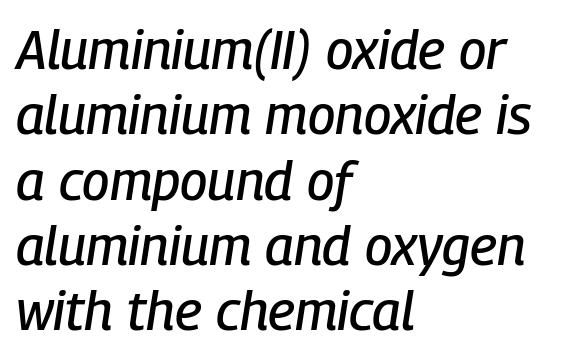
The image shows 54 px condensed type, italic (leaning right); set left-aligned, line spacing 1.21x, normal letter spacing, not underlined; low stroke contrast and a medium x-height.
